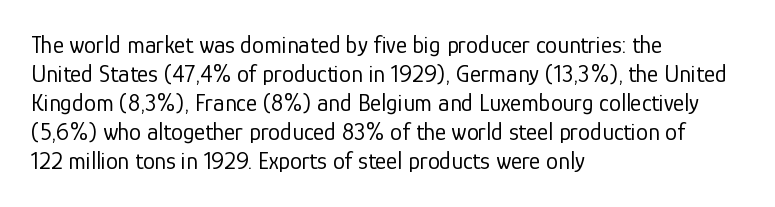
The image shows 24 px text type, upright; set left-aligned, line spacing 1.21x, normal letter spacing, not underlined.
